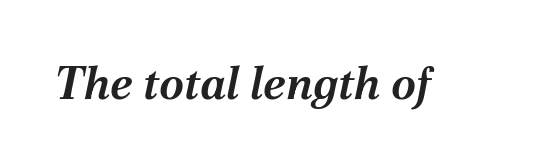
Clear beneath every line of the passage. The face used here is proportionally spaced, like ordinary book or web type. An italicized treatment has been applied to the whole sample. Honestly, the letter spacing is just normal — you wouldn't notice it. Look at the stroke-to-counter ratio: heavy, a bold.
